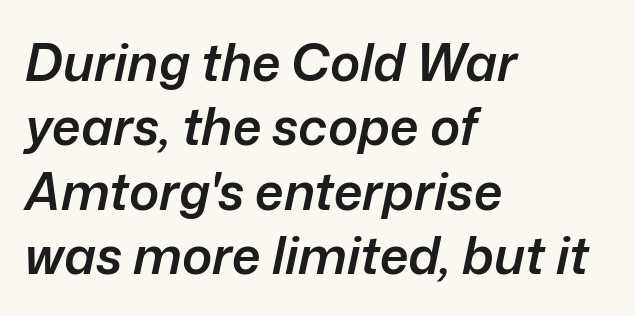
Spacing verdict: proportional, widths tailored to each character. Underlining? Definitely not there. In terms of letterspacing, this is plain default setting. A semibold gives these letters moderate extra thickness, short of bold. Summary of vertical rhythm: regular, with standard interline spacing.
